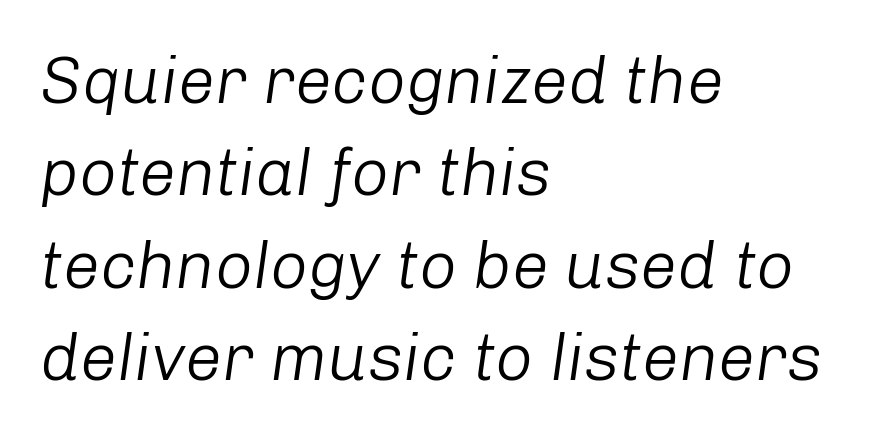
Q: Is the text bold? A: No.
Q: Is the text italic (slanted)? A: Yes, it leans right by about 8 degrees.
Q: Is the text underlined? A: No.
Q: How is the paragraph aligned? A: Left-aligned.
Q: Is the spacing between letters normal or unusually wide? A: Normal.
Q: Is the spacing between lines tight, normal or loose? A: Normal.
Q: Width (condensed, normal, or wide)? A: Normal.
Q: Stroke contrast? A: Low.
Q: x-height? A: Medium.
Q: Monospaced? A: No.
